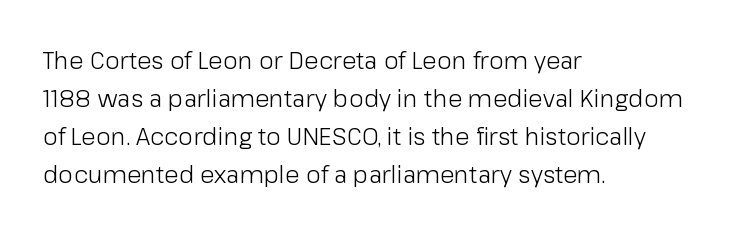
{"italic": "no", "bold": "no", "underline": "no", "align": "left", "line_spacing": "normal", "line_spacing_ratio": 1.59, "letter_spacing": "normal", "letter_spacing_em": 0.0, "glyph_px": 24}
